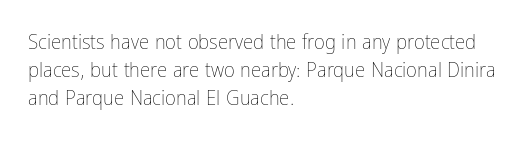
{"italic": "no", "bold": "no", "underline": "no", "align": "left", "line_spacing": "normal", "line_spacing_ratio": 1.33, "letter_spacing": "normal", "letter_spacing_em": 0.0, "glyph_px": 21}
